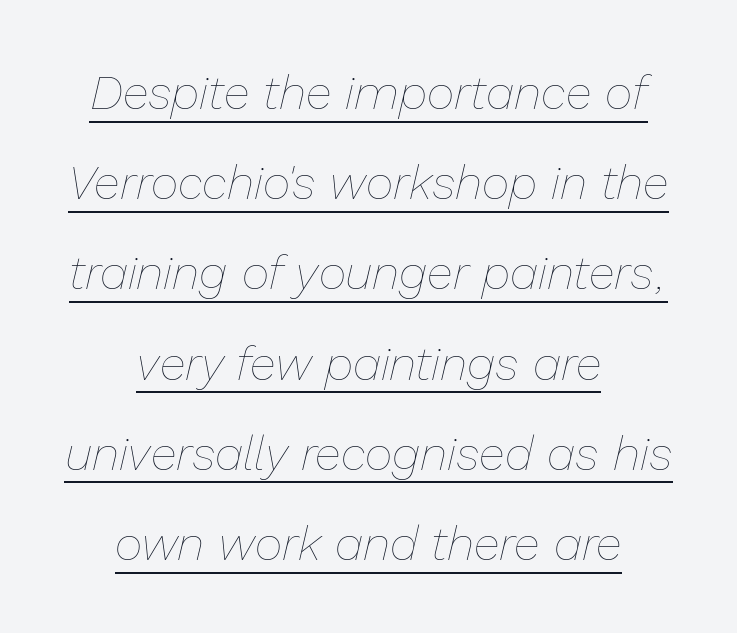
{"italic": "yes", "lean": "right", "slant_degrees": 13, "bold": "no", "weight": "thin", "width": "normal", "stroke_contrast": "low", "x_height": "medium", "monospaced": "no", "underline": "yes", "align": "center", "line_spacing_ratio": 1.88, "letter_spacing": "normal", "letter_spacing_em": 0.0, "glyph_px": 48}
